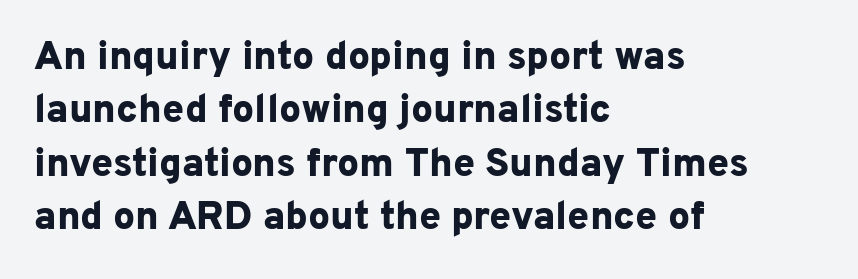
The compositor pushed each line to the left boundary. Nothing sits at the stroke ends, so this counts as sans-serif. Each new line begins a customary step beneath the previous one. These lines keep a tight, regular rhythm from letter to letter. This is the regular roman posture of the typeface. Letters rest on an invisible, unmarked baseline.
